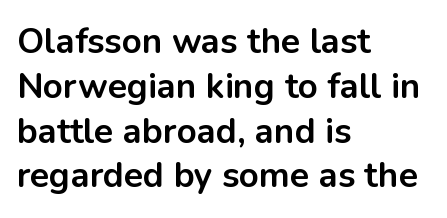
Caption: standard tracking, unaltered. Leading matches the norm, producing a regular column. Examine the stroke ends and you'll find no serifs. Notice how the passage keeps a crisp vertical edge on the left only. The glyphs are unaccompanied by any horizontal stroke below them. Notice how the stems are strictly vertical — no italics here.
